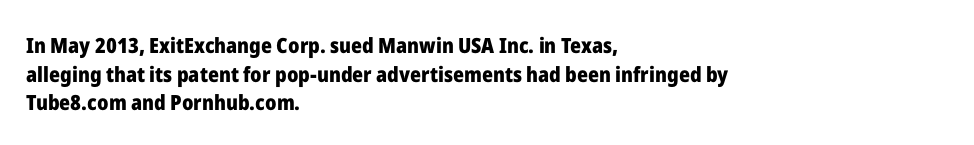
Notice how descenders clear the ascenders below comfortably — that's standard leading. Clear beneath every line of the passage. These lines are set flush left with a ragged right edge. The type sits square on the baseline with zero lean. Each word holds together tightly as a unit, with standard inter-letter gaps.
